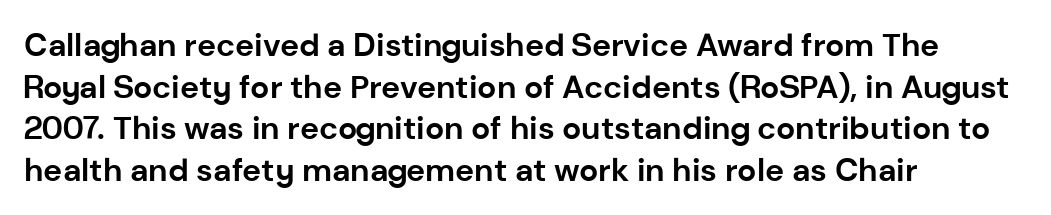
{"serif": "no", "italic": "no", "bold": "yes", "weight": "bold", "width": "normal", "stroke_contrast": "low", "x_height": "medium", "monospaced": "no", "underline": "no", "align": "left", "line_spacing": "normal", "line_spacing_ratio": 1.3, "letter_spacing": "normal", "letter_spacing_em": 0.0, "glyph_px": 32}
